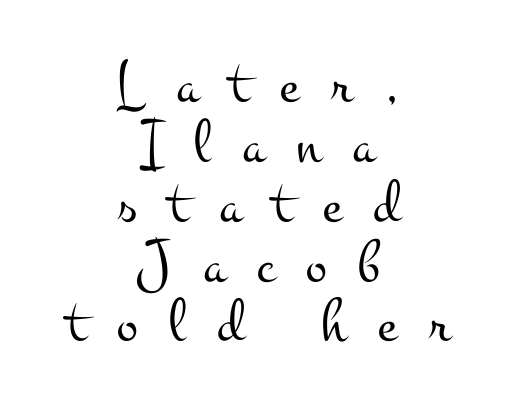
The image shows 63 px light, wide serif type; set centered, tight line spacing (0.95x), unusually wide letter spacing (+0.5 em), not underlined; medium stroke contrast and a small x-height.
